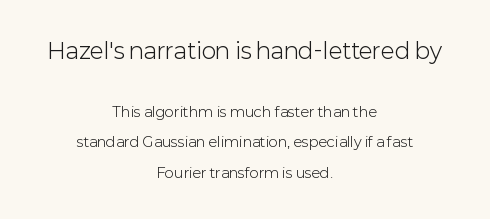
The image shows 22 px text type, upright; set centered, loose line spacing (2.19x), normal letter spacing, not underlined; the first (top) block is 1.57x larger.
